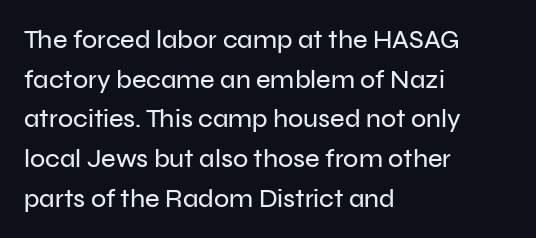
{"italic": "no", "underline": "no", "align": "left", "line_spacing": "normal", "line_spacing_ratio": 1.59, "letter_spacing": "normal", "letter_spacing_em": 0.0, "glyph_px": 25}
